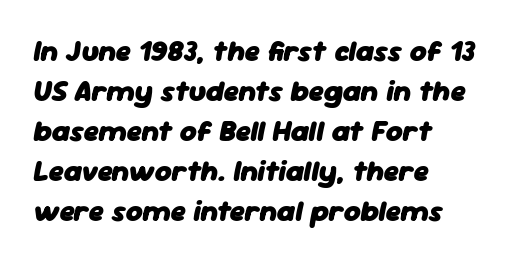
{"italic": "yes", "lean": "right", "slant_degrees": 11, "bold": "yes", "weight": "heavy", "width": "normal", "stroke_contrast": "low", "x_height": "medium", "monospaced": "no", "underline": "no", "align": "left", "line_spacing": "normal", "line_spacing_ratio": 1.38, "letter_spacing": "normal", "letter_spacing_em": 0.0, "glyph_px": 29}
